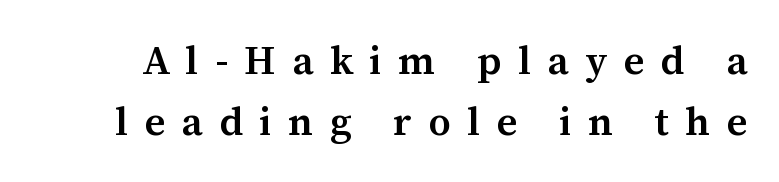
The vertical gap from one line to the next is medium. Do the characters align in a grid? No, the font is proportional. The lettering holds an erect, upright posture throughout. This is moderately heavy type, rendered in semibold. There is plenty of visible air inserted between adjacent glyphs.
